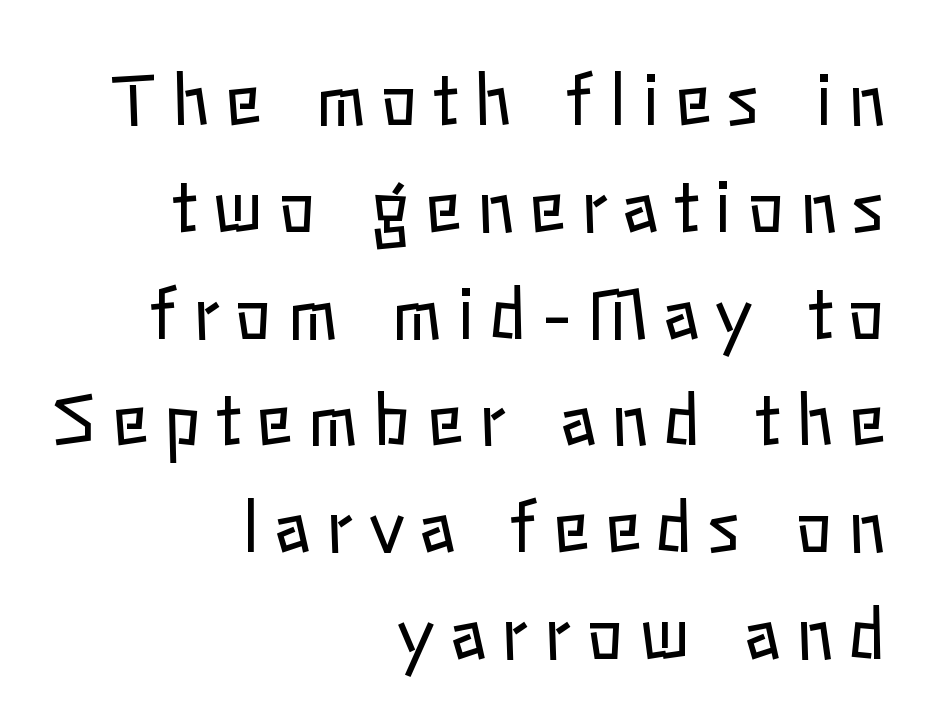
Q: Is the text bold? A: No.
Q: Is the text italic (slanted)? A: No, it is upright.
Q: Is the text underlined? A: No.
Q: How is the paragraph aligned? A: Right-aligned.
Q: Is the spacing between letters normal or unusually wide? A: Unusually wide.
Q: Is the spacing between lines tight, normal or loose? A: Normal.
Q: Width (condensed, normal, or wide)? A: Normal.
Q: Stroke contrast? A: Low.
Q: x-height? A: Medium.
Q: Monospaced? A: No.
